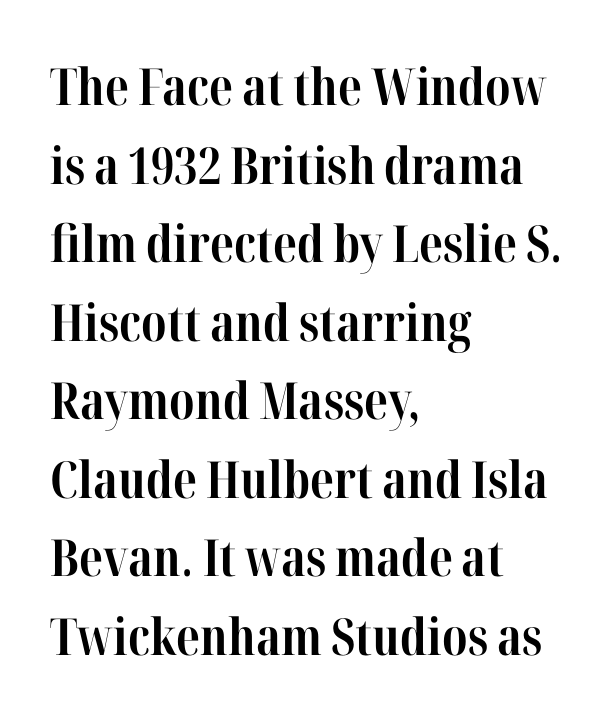
The image shows 51 px bold, condensed serif type, upright; set left-aligned, normal line spacing (1.54x), normal letter spacing, not underlined; high stroke contrast and a medium x-height.
